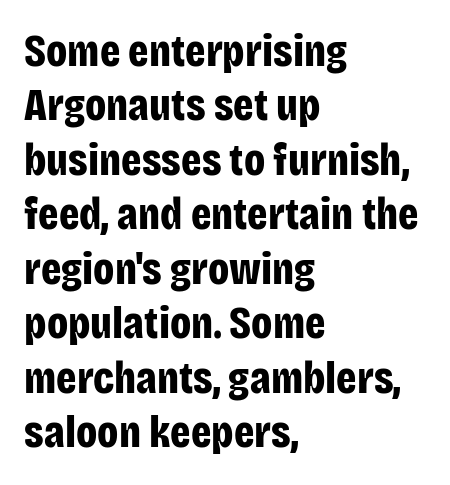
{"serif": "no", "italic": "no", "bold": "yes", "weight": "bold", "width": "condensed", "stroke_contrast": "low", "x_height": "large", "monospaced": "no", "underline": "no", "align": "left", "line_spacing_ratio": 1.21, "letter_spacing": "normal", "letter_spacing_em": 0.0, "glyph_px": 45}
